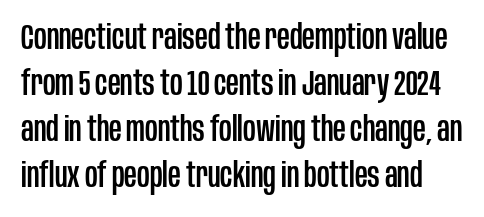
Q: Is the text italic (slanted)? A: No, it is upright.
Q: Is the typeface a serif or a sans-serif typeface? A: Sans-serif.
Q: Is the text underlined? A: No.
Q: Is the spacing between letters normal or unusually wide? A: Normal.
Q: Is the spacing between lines tight, normal or loose? A: Normal.
Q: Width (condensed, normal, or wide)? A: Condensed.
Q: Stroke contrast? A: Low.
Q: x-height? A: Large.
Q: Monospaced? A: No.
